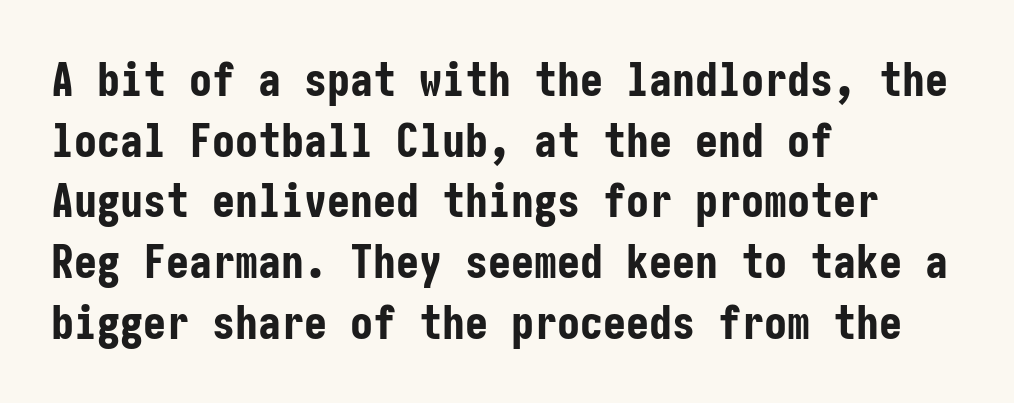
The image shows 46 px bold, condensed sans-serif type, upright; set left-aligned, normal line spacing (1.32x), normal letter spacing, not underlined; low stroke contrast and a medium x-height.
